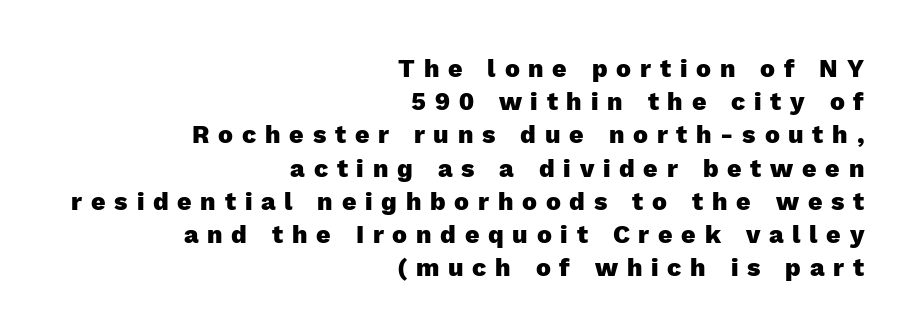
{"italic": "no", "bold": "yes", "underline": "no", "align": "right", "line_spacing": "normal", "line_spacing_ratio": 1.33, "letter_spacing": "wide", "letter_spacing_em": 0.35, "glyph_px": 25}
